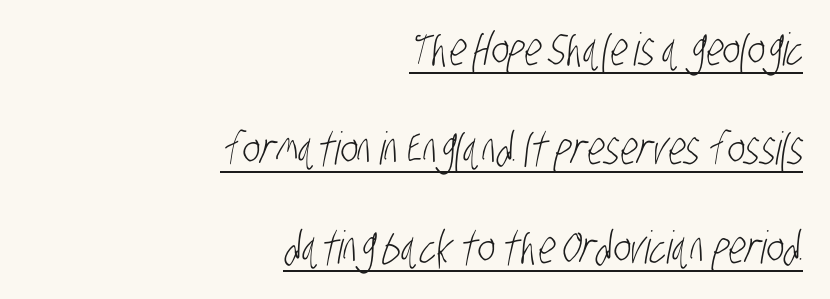
Q: Is the text bold? A: No.
Q: Is the typeface a serif or a sans-serif typeface? A: Sans-serif.
Q: Is the text underlined? A: Yes.
Q: How is the paragraph aligned? A: Right-aligned.
Q: Is the spacing between letters normal or unusually wide? A: Normal.
Q: Is the spacing between lines tight, normal or loose? A: Loose.
Q: Width (condensed, normal, or wide)? A: Condensed.
Q: Stroke contrast? A: Low.
Q: x-height? A: Large.
Q: Monospaced? A: No.
